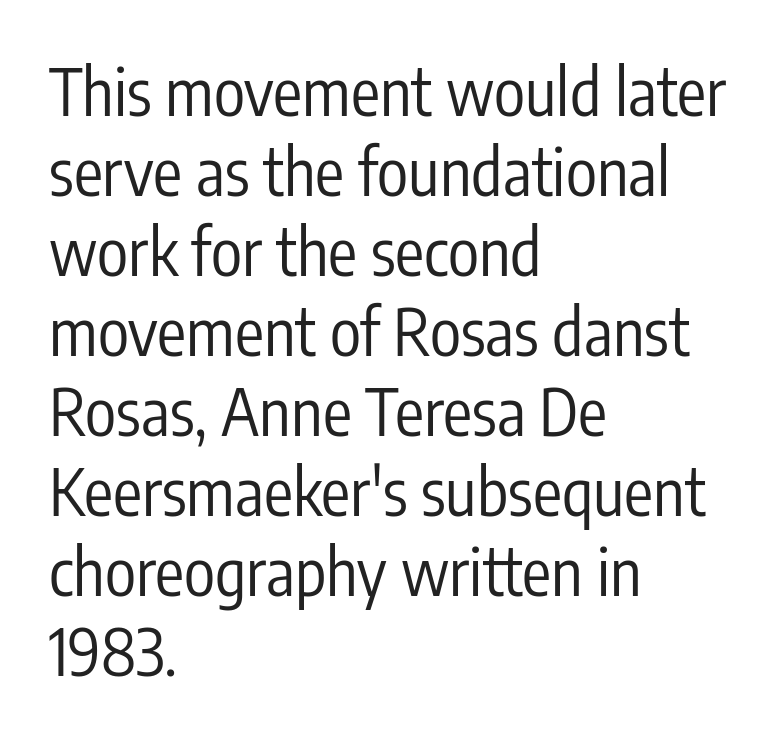
Q: Is the text bold? A: No.
Q: Is the text italic (slanted)? A: No, it is upright.
Q: Is the typeface a serif or a sans-serif typeface? A: Sans-serif.
Q: Is the text underlined? A: No.
Q: How is the paragraph aligned? A: Left-aligned.
Q: Is the spacing between letters normal or unusually wide? A: Normal.
Q: Width (condensed, normal, or wide)? A: Condensed.
Q: Stroke contrast? A: Low.
Q: x-height? A: Medium.
Q: Monospaced? A: No.
